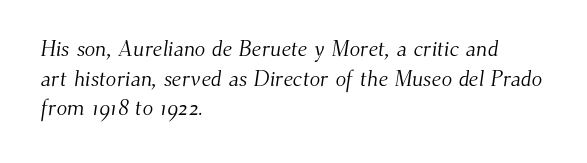
Decoration check: the copy has no underline. No letter is thick-stroked: the sample isn't bold. What's the leading like? Ordinary, nothing unusual. The ragged edge is on the right, which tells us the setting is flush left. Compared with typical body copy, the letter spacing here is the same.
